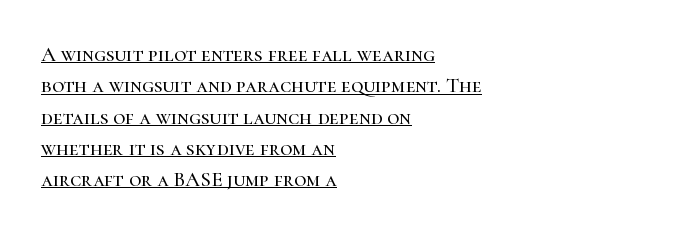
{"italic": "no", "underline": "yes", "align": "left", "line_spacing": "normal", "line_spacing_ratio": 1.49, "letter_spacing": "normal", "letter_spacing_em": 0.0, "glyph_px": 21}
